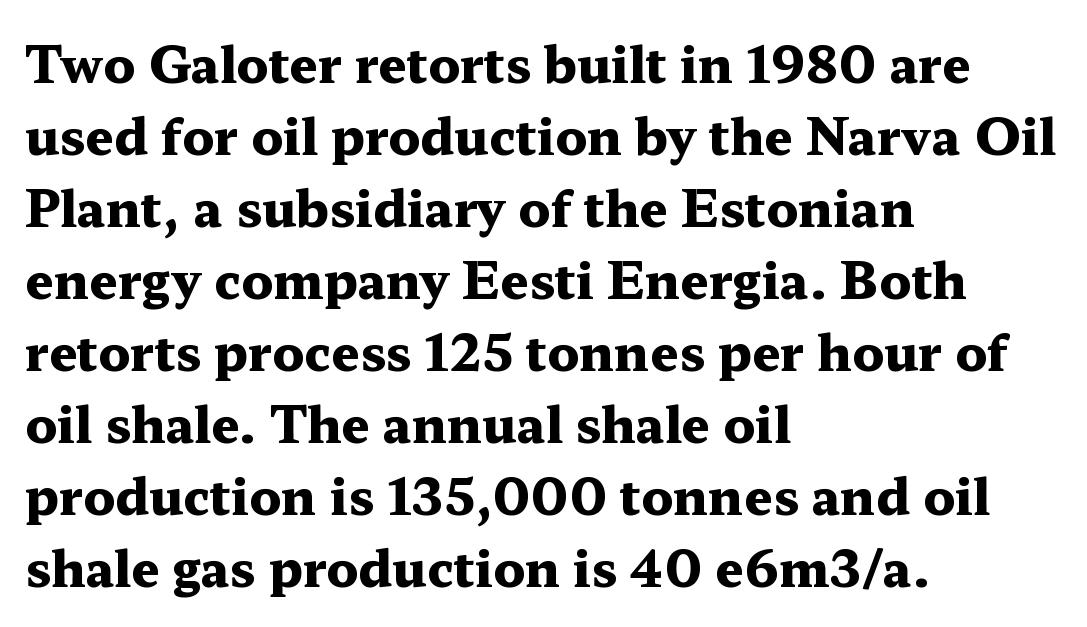
Horizontal alignment here is leftward, the default for most running prose. These lines were composed using upright roman letters. Is this a sans? No — the strokes have serifs. Observe the ordinary spacing: letters are neighbours, not strangers. Baseline-to-baseline distance is the conventional proportion of letter height.
